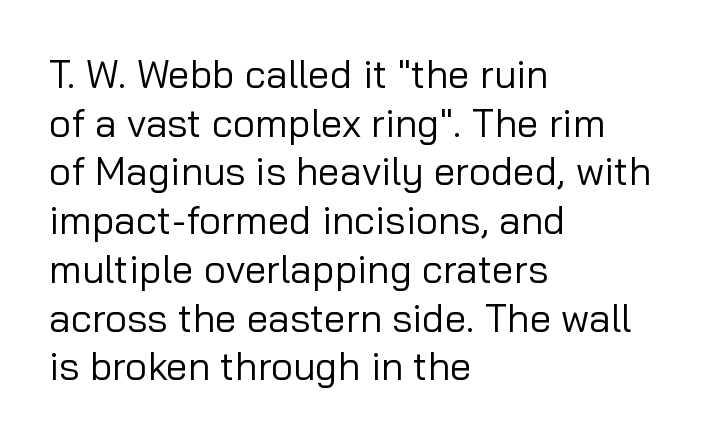
{"serif": "no", "italic": "no", "bold": "no", "weight": "regular", "width": "normal", "stroke_contrast": "low", "x_height": "medium", "monospaced": "no", "underline": "no", "align": "left", "line_spacing": "normal", "line_spacing_ratio": 1.25, "letter_spacing": "normal", "letter_spacing_em": 0.0, "glyph_px": 39}
